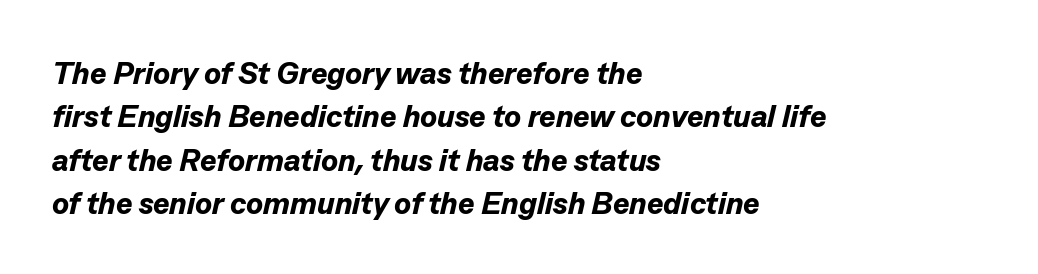
Quick note: interline space is typical. Looks like regular typesetting: each glyph gets only the width it needs. This is heavy type, rendered in bold. The baseline area is clear. It's the slanting kind of type.
